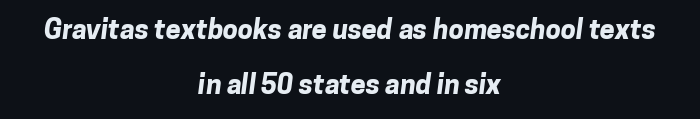
Compared with typical body copy, the letter spacing here is the same. Layout note: lines centered. Compared with typical paragraphs, the rows here are farther apart. Strong, thick strokes mark this as bold type. Only glyphs here, with clear space below each row.
